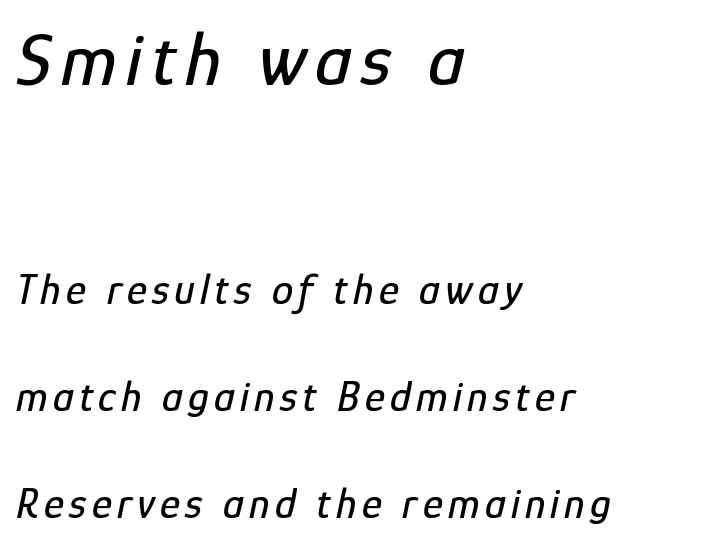
{"italic": "yes", "lean": "right", "slant_degrees": 12, "width": "condensed", "stroke_contrast": "low", "x_height": "medium", "monospaced": "no", "underline": "no", "align": "left", "line_spacing": "loose", "line_spacing_ratio": 2.48, "larger_block": "first", "size_ratio": 1.77, "glyph_px": 76}
